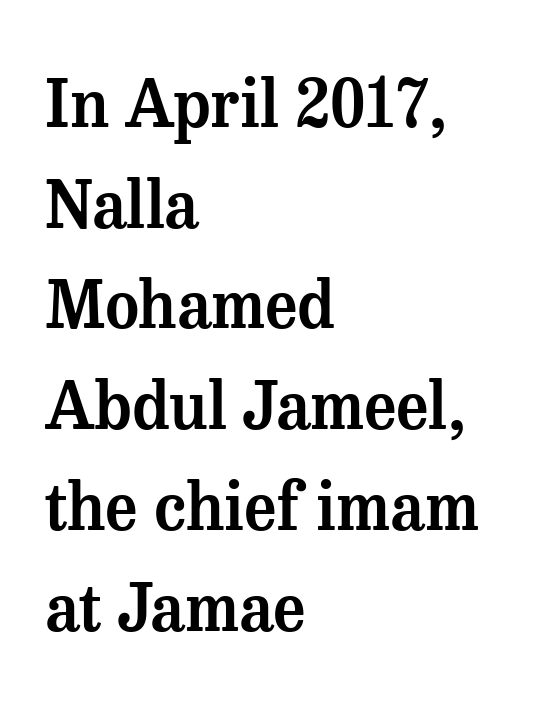
{"serif": "yes", "italic": "no", "width": "normal", "stroke_contrast": "medium", "x_height": "medium", "monospaced": "no", "underline": "no", "align": "left", "line_spacing": "normal", "line_spacing_ratio": 1.55, "letter_spacing": "normal", "letter_spacing_em": 0.0, "glyph_px": 65}
